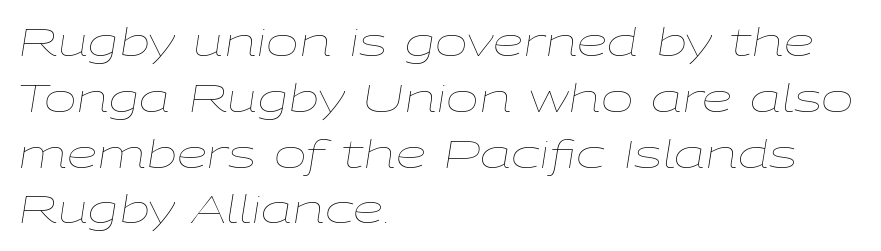
The space between consecutive lines is moderate. The rendering uses natural spacing where letterforms have individual widths. In terms of posture, this sample is oblique. Leftover space on each line is placed entirely after the last word. Underlining? Definitely not there. Counters stay open thanks to moderate or lighter strokes.
